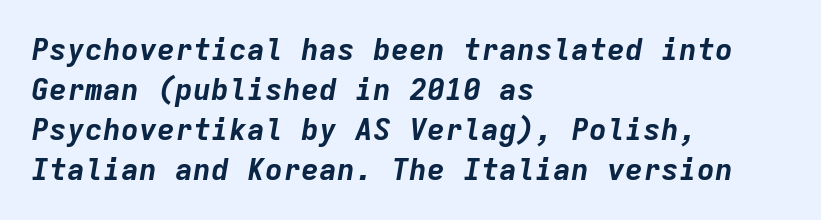
{"italic": "yes", "lean": "right", "slant_degrees": 9, "bold": "yes", "weight": "bold", "width": "normal", "stroke_contrast": "low", "x_height": "medium", "monospaced": "yes", "underline": "no", "align": "left", "line_spacing": "normal", "line_spacing_ratio": 1.33, "letter_spacing": "normal", "letter_spacing_em": 0.0, "glyph_px": 30}
